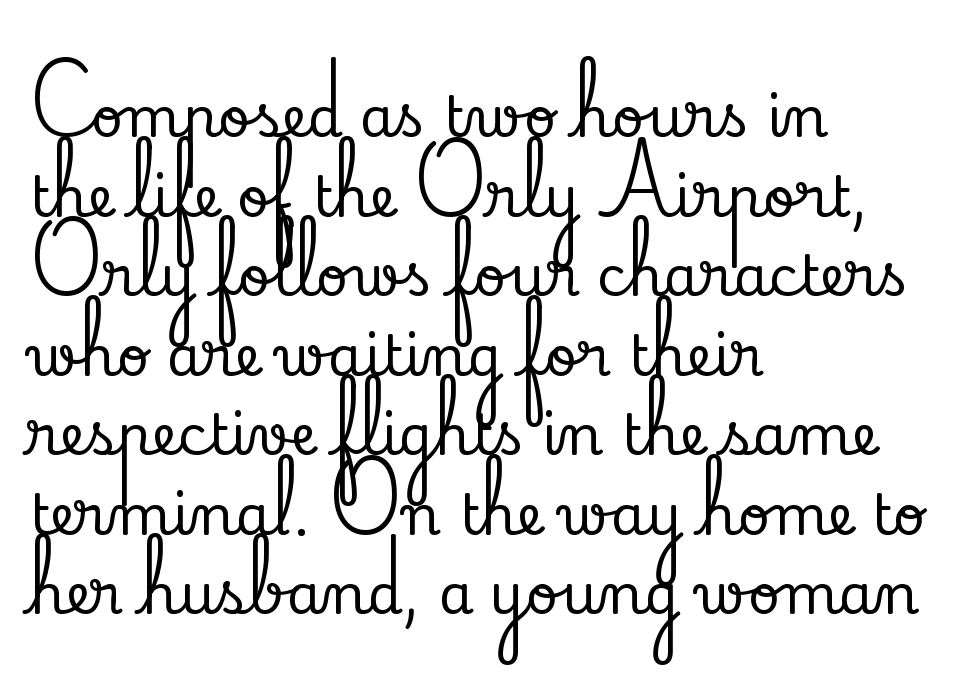
The image shows 56 px serif type, upright; set left-aligned, normal line spacing (1.42x), normal letter spacing, not underlined; low stroke contrast and a small x-height.
